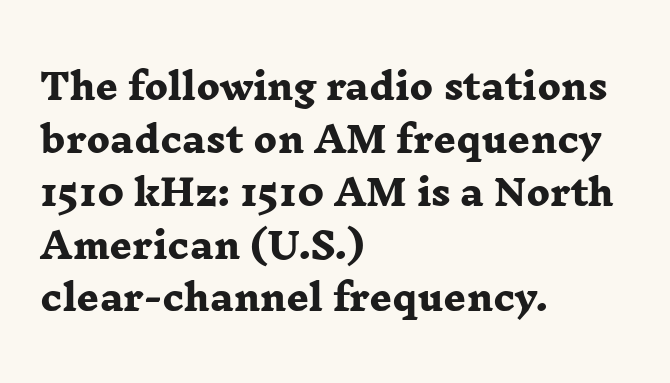
{"serif": "yes", "bold": "yes", "weight": "heavy", "width": "wide", "stroke_contrast": "low", "x_height": "medium", "monospaced": "no", "underline": "no", "align": "left", "line_spacing": "normal", "line_spacing_ratio": 1.51, "letter_spacing": "normal", "letter_spacing_em": 0.0, "glyph_px": 35}
